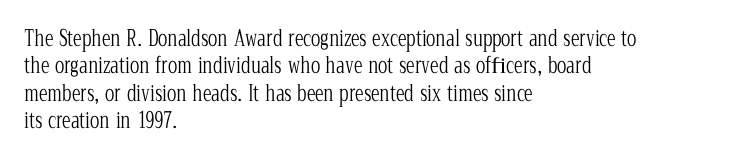
Q: Is the text bold? A: No.
Q: Is the text italic (slanted)? A: No, it is upright.
Q: Is the text underlined? A: No.
Q: How is the paragraph aligned? A: Left-aligned.
Q: Is the spacing between letters normal or unusually wide? A: Normal.
Q: Is the spacing between lines tight, normal or loose? A: Normal.
